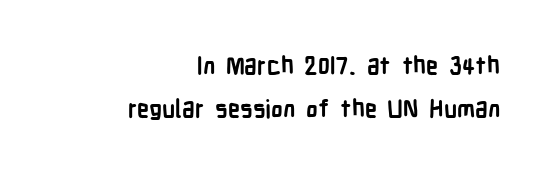
Q: Is the text bold? A: Yes.
Q: Is the text italic (slanted)? A: No, it is upright.
Q: Is the text underlined? A: No.
Q: How is the paragraph aligned? A: Right-aligned.
Q: Is the spacing between letters normal or unusually wide? A: Normal.
